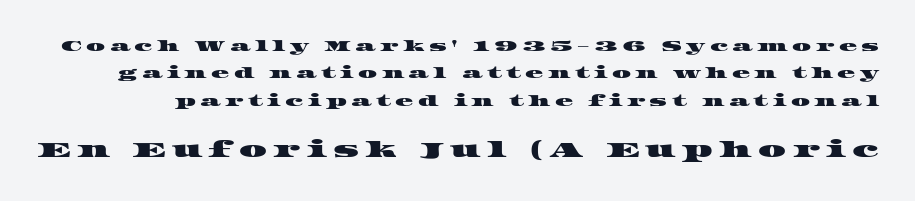
The image shows 22 px text type; set line spacing 1.82x, unusually wide letter spacing (+0.29 em), not underlined; the second (bottom) block is 1.47x larger.
